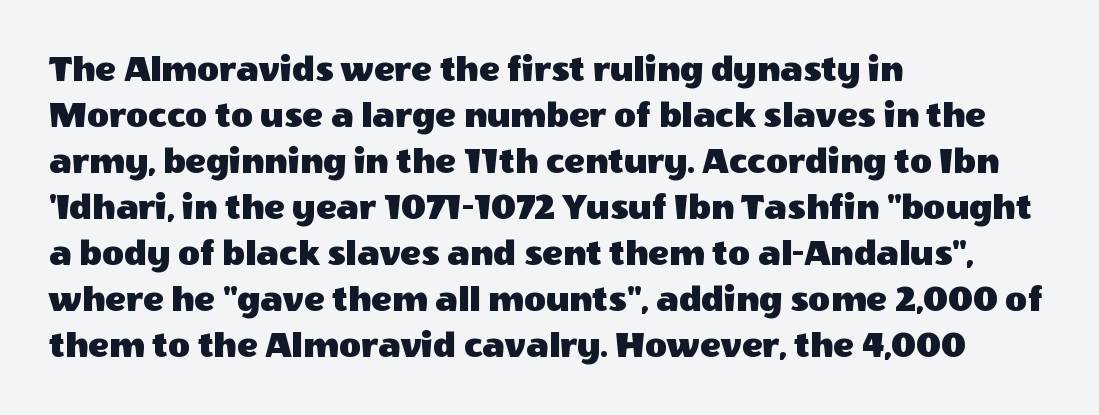
The image shows 38 px sans-serif type, upright; set left-aligned, line spacing 1.21x, normal letter spacing, not underlined; a large x-height.
